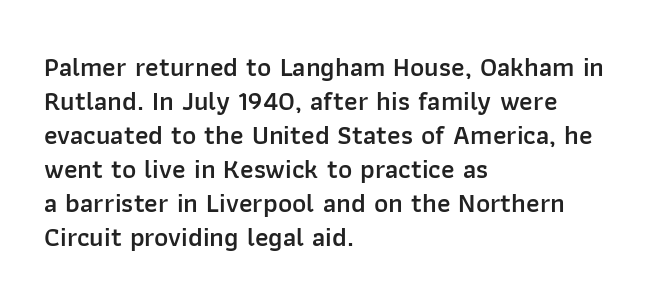
The image shows 27 px text type, upright; set left-aligned, normal line spacing (1.26x), normal letter spacing, not underlined.
